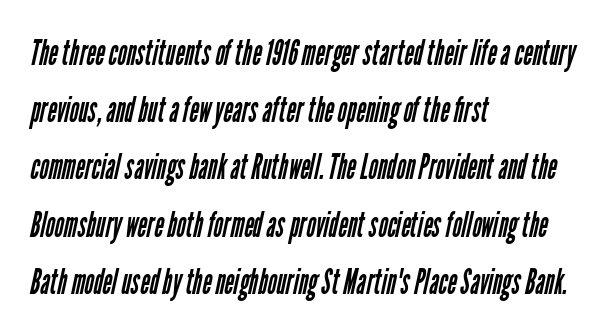
The image shows 36 px regular-weight, condensed sans-serif type; set left-aligned, normal line spacing (1.59x), normal letter spacing, not underlined; low stroke contrast and a medium x-height.
